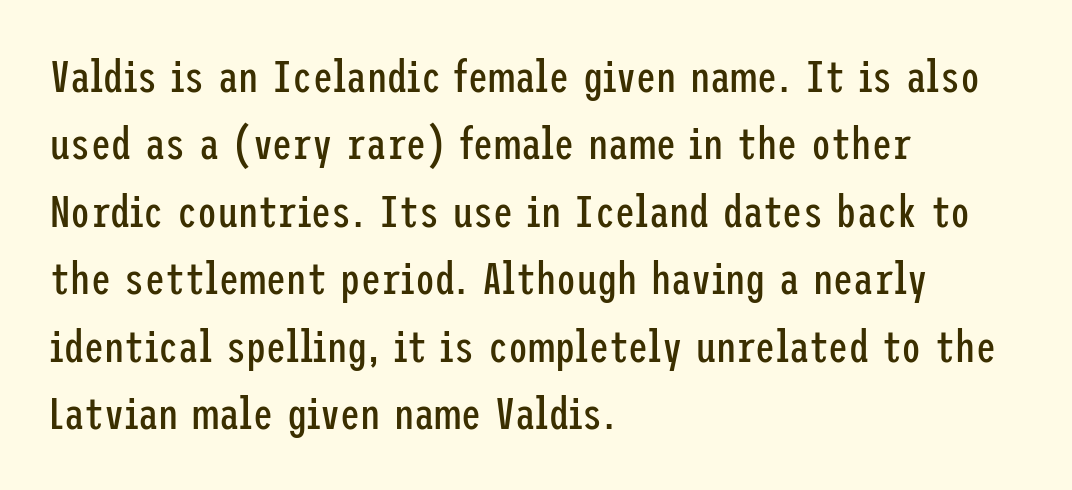
Posture: vertical. Here the glyphs are tracked normally, forming tight word shapes. Decoration check: the copy has no underline. No heavy texture on the line: the type isn't bold. In terms of letterform style, serifs are entirely absent. Interline gaps are of average width in this sample.
